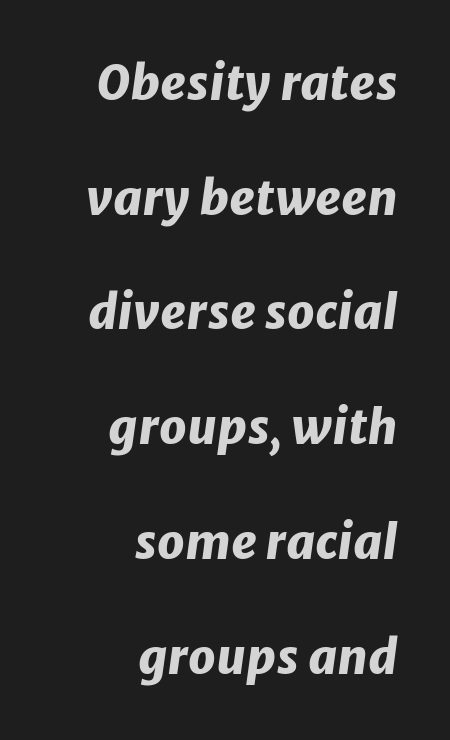
The tracking reads as untouched default to a designer's eye. Heavy-handed strokes throughout: this text is bold. In terms of leading, this rendering errs on the spacious side. Just letters on the line, the space beneath them empty.
